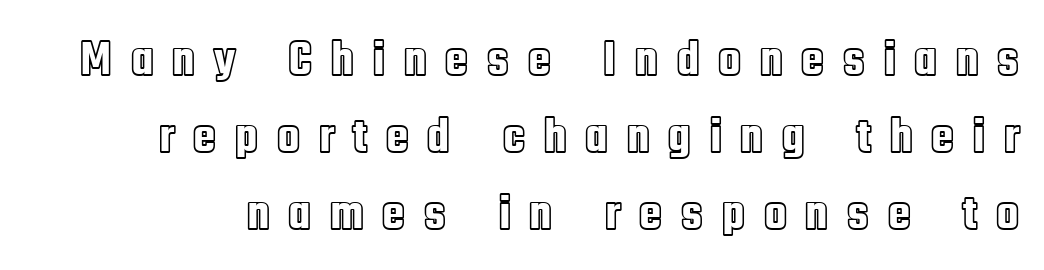
Q: Is the text italic (slanted)? A: No, it is upright.
Q: Is the text underlined? A: No.
Q: Is the spacing between letters normal or unusually wide? A: Unusually wide.
Q: Is the spacing between lines tight, normal or loose? A: Normal.
Q: Width (condensed, normal, or wide)? A: Condensed.
Q: x-height? A: Large.
Q: Monospaced? A: No.
